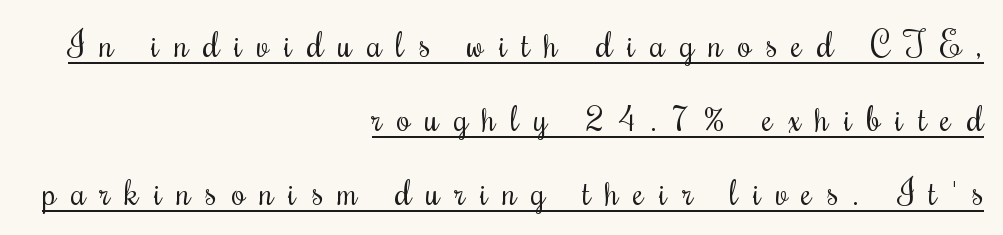
Q: Is the text bold? A: No.
Q: Is the text italic (slanted)? A: Yes.
Q: Is the typeface a serif or a sans-serif typeface? A: Serif.
Q: Is the text underlined? A: Yes.
Q: How is the paragraph aligned? A: Right-aligned.
Q: Is the spacing between letters normal or unusually wide? A: Unusually wide.
Q: Is the spacing between lines tight, normal or loose? A: Loose.
Q: Width (condensed, normal, or wide)? A: Condensed.
Q: Stroke contrast? A: Medium.
Q: x-height? A: Small.
Q: Monospaced? A: No.
